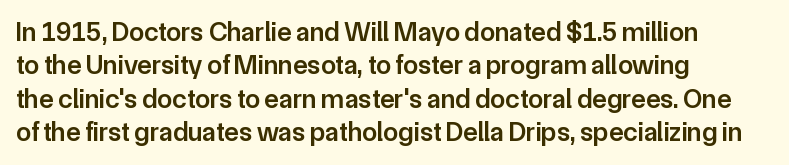
{"italic": "no", "bold": "semi", "underline": "no", "align": "left", "line_spacing_ratio": 1.24, "letter_spacing": "normal", "letter_spacing_em": 0.0, "glyph_px": 27}
